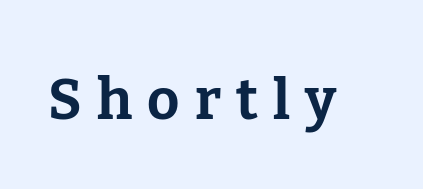
The image shows 56 px bold serif type, upright; set unusually wide letter spacing (+0.27 em), not underlined; low stroke contrast and a medium x-height.
